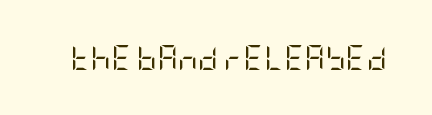
{"italic": "no", "bold": "no", "underline": "no", "letter_spacing": "normal", "letter_spacing_em": 0.0, "glyph_px": 25}
